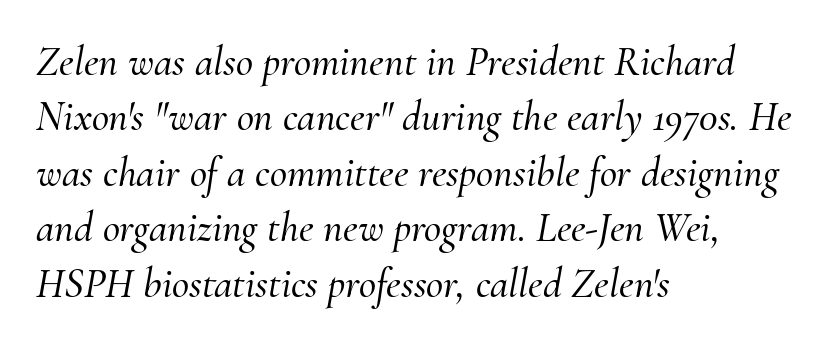
If you drew a line through each stem, it would be angled. Which margin do the lines hug? The left one — the right edge is uneven. What kind of face is this? One with serifs. This block has exactly the height ordinary leading produces.
